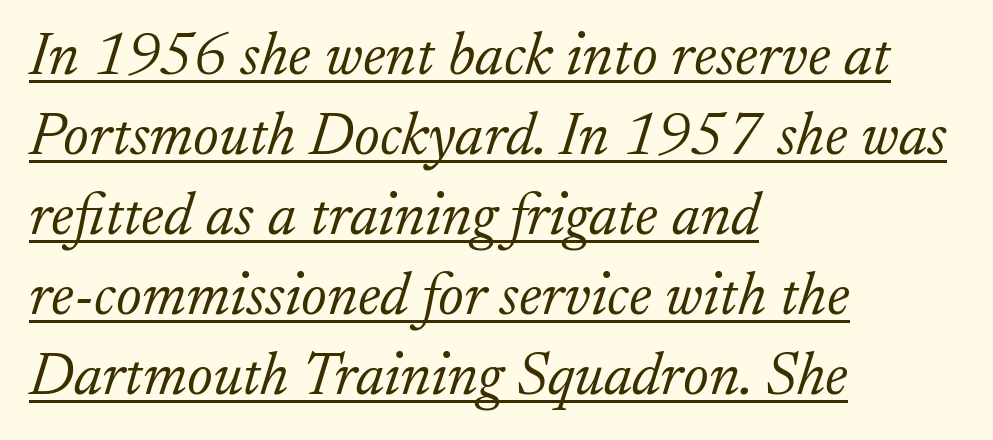
The image shows 61 px light serif type, italic (leaning right); set left-aligned, normal line spacing (1.31x), normal letter spacing, underlined; low stroke contrast and a small x-height.
